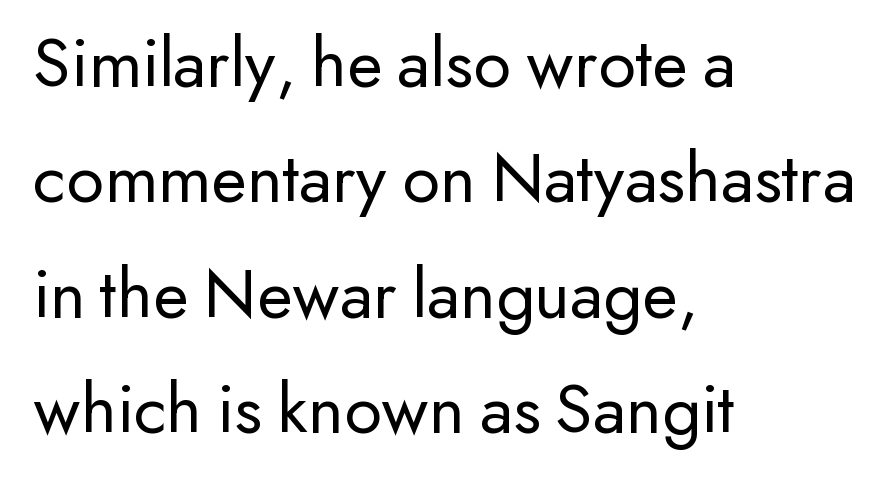
{"serif": "no", "italic": "no", "bold": "no", "weight": "regular", "width": "normal", "stroke_contrast": "low", "x_height": "small", "monospaced": "no", "underline": "no", "align": "left", "line_spacing": "normal", "line_spacing_ratio": 1.58, "letter_spacing": "normal", "letter_spacing_em": 0.0, "glyph_px": 73}
